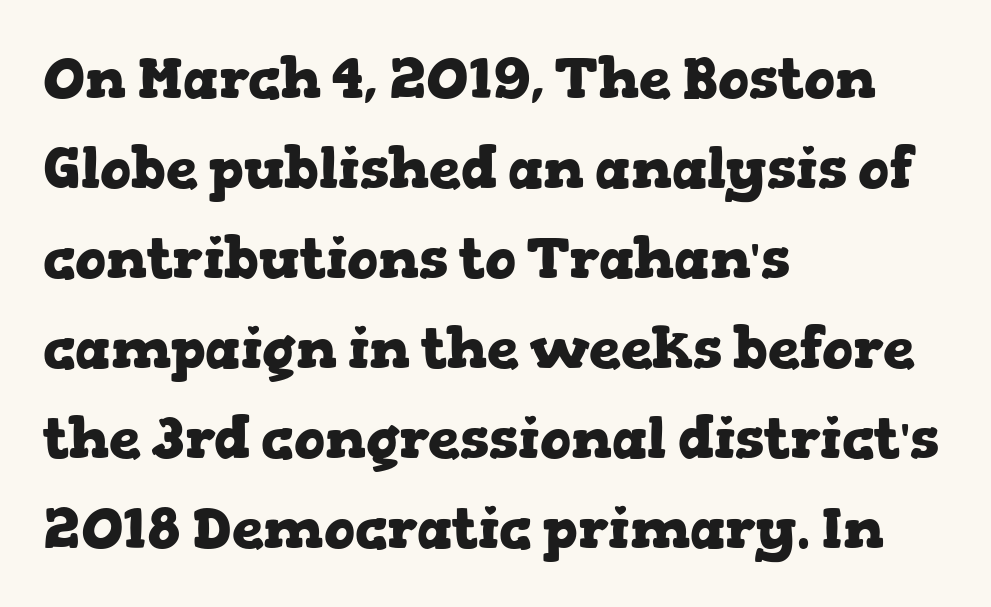
The image shows 57 px heavy, wide serif type, upright; set left-aligned, normal line spacing (1.58x), normal letter spacing, not underlined; low stroke contrast and a medium x-height.
